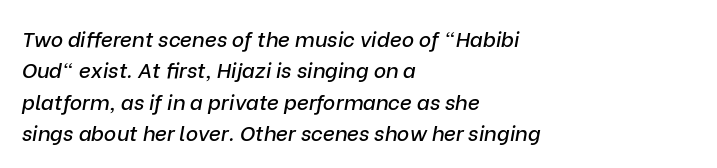
The image shows 21 px text type, italic (leaning right); set left-aligned, normal line spacing (1.49x), normal letter spacing, not underlined.
